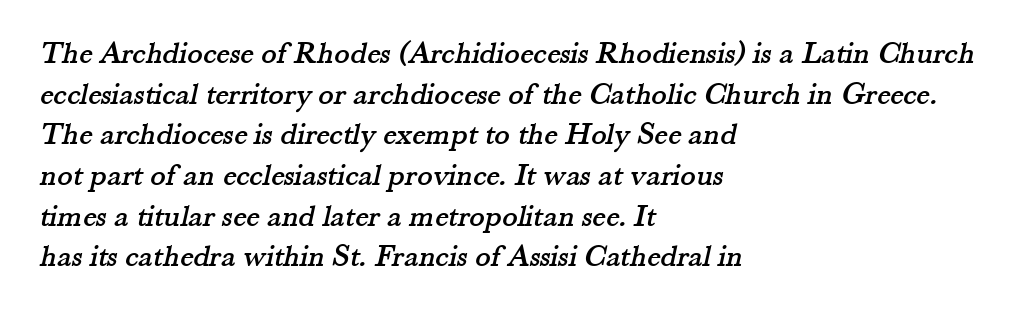
Q: Is the typeface a serif or a sans-serif typeface? A: Serif.
Q: Is the text underlined? A: No.
Q: How is the paragraph aligned? A: Left-aligned.
Q: Is the spacing between letters normal or unusually wide? A: Normal.
Q: Is the spacing between lines tight, normal or loose? A: Normal.
Q: Width (condensed, normal, or wide)? A: Normal.
Q: Stroke contrast? A: Medium.
Q: x-height? A: Small.
Q: Monospaced? A: No.
